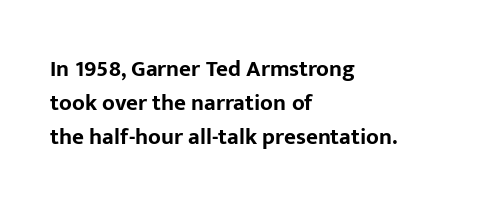
The image shows 23 px bold type, upright; set left-aligned, normal line spacing (1.47x), normal letter spacing, not underlined.
